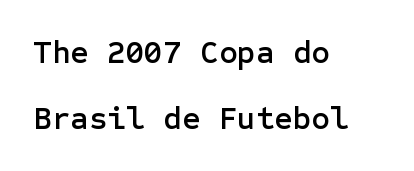
Nothing sits at the stroke ends, so this counts as sans-serif. Whoever set this chose breathing room over compactness in the vertical rhythm. The baseline area is clear. Inter-character spacing is left at the font's built-in metrics.
